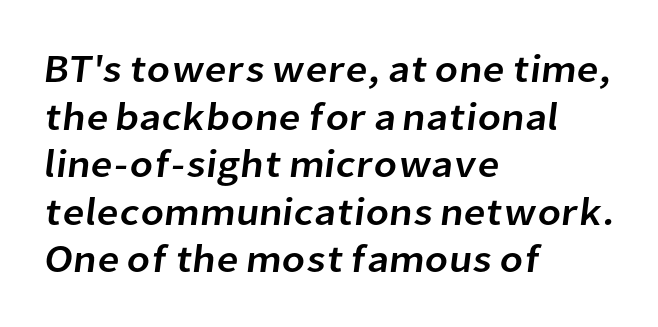
The image shows 39 px sans-serif type; set left-aligned, line spacing 1.22x, normal letter spacing, not underlined; low stroke contrast and a medium x-height.
